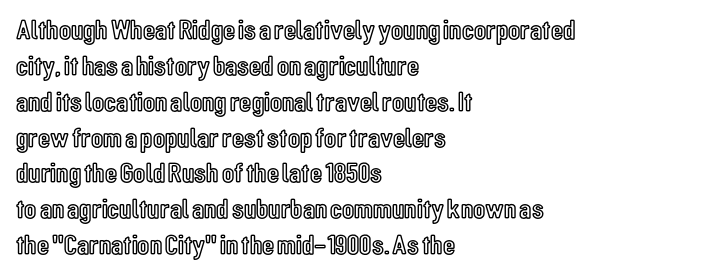
Q: Is the text italic (slanted)? A: No, it is upright.
Q: Is the text underlined? A: No.
Q: How is the paragraph aligned? A: Left-aligned.
Q: Is the spacing between letters normal or unusually wide? A: Normal.
Q: Is the spacing between lines tight, normal or loose? A: Normal.
Q: Width (condensed, normal, or wide)? A: Condensed.
Q: x-height? A: Medium.
Q: Monospaced? A: No.
